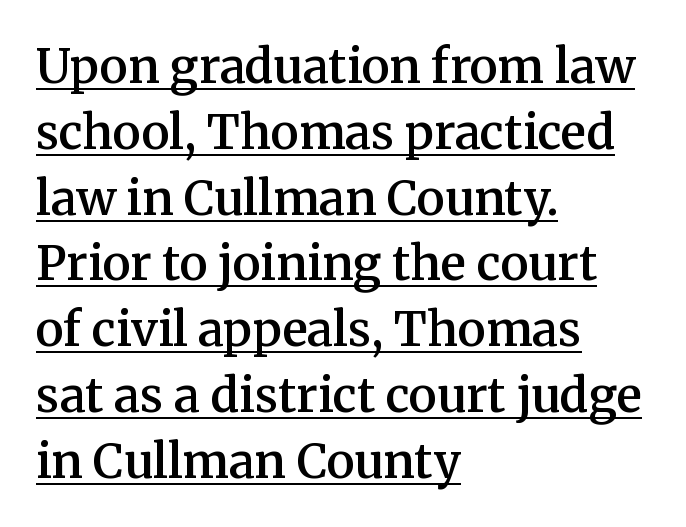
{"serif": "yes", "italic": "no", "bold": "semi", "weight": "semibold", "width": "normal", "stroke_contrast": "medium", "x_height": "medium", "monospaced": "no", "underline": "yes", "align": "left", "line_spacing": "normal", "line_spacing_ratio": 1.4, "letter_spacing": "normal", "letter_spacing_em": 0.0, "glyph_px": 47}
